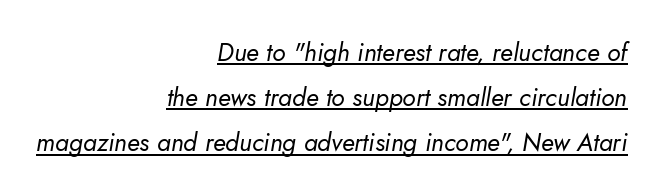
{"italic": "yes", "lean": "right", "slant_degrees": 10, "bold": "no", "underline": "yes", "align": "right", "line_spacing_ratio": 1.81, "letter_spacing": "normal", "letter_spacing_em": 0.0, "glyph_px": 25}
